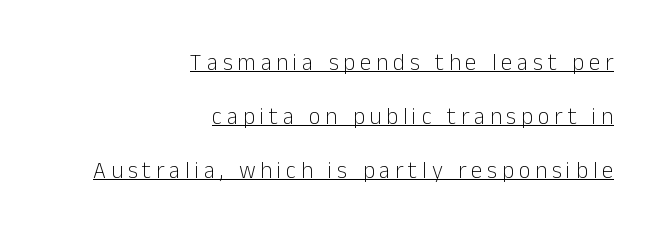
Q: Is the text bold? A: No.
Q: Is the text italic (slanted)? A: No, it is upright.
Q: Is the text underlined? A: Yes.
Q: How is the paragraph aligned? A: Right-aligned.
Q: Is the spacing between letters normal or unusually wide? A: Unusually wide.
Q: Is the spacing between lines tight, normal or loose? A: Loose.
